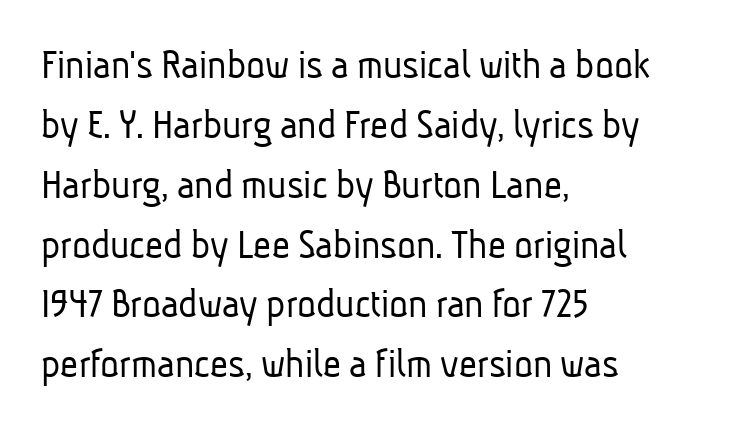
Q: Is the text bold? A: No.
Q: Is the typeface a serif or a sans-serif typeface? A: Sans-serif.
Q: Is the text underlined? A: No.
Q: How is the paragraph aligned? A: Left-aligned.
Q: Is the spacing between letters normal or unusually wide? A: Normal.
Q: Is the spacing between lines tight, normal or loose? A: Normal.
Q: Width (condensed, normal, or wide)? A: Condensed.
Q: Stroke contrast? A: Low.
Q: x-height? A: Medium.
Q: Monospaced? A: No.
